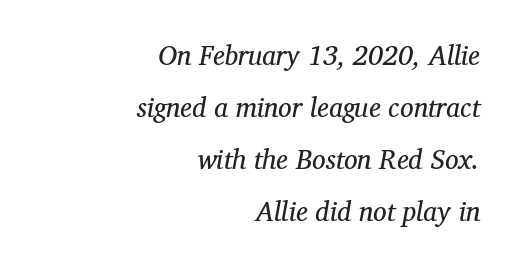
{"italic": "yes", "lean": "right", "slant_degrees": 12, "bold": "no", "underline": "no", "align": "right", "line_spacing": "loose", "line_spacing_ratio": 1.92, "letter_spacing": "normal", "letter_spacing_em": 0.0, "glyph_px": 27}
